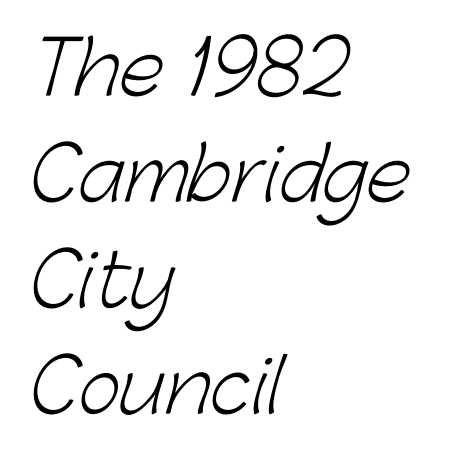
{"serif": "no", "bold": "no", "weight": "light", "width": "normal", "stroke_contrast": "low", "x_height": "medium", "monospaced": "no", "underline": "no", "align": "left", "line_spacing": "normal", "line_spacing_ratio": 1.45, "letter_spacing": "normal", "letter_spacing_em": 0.0, "glyph_px": 73}
